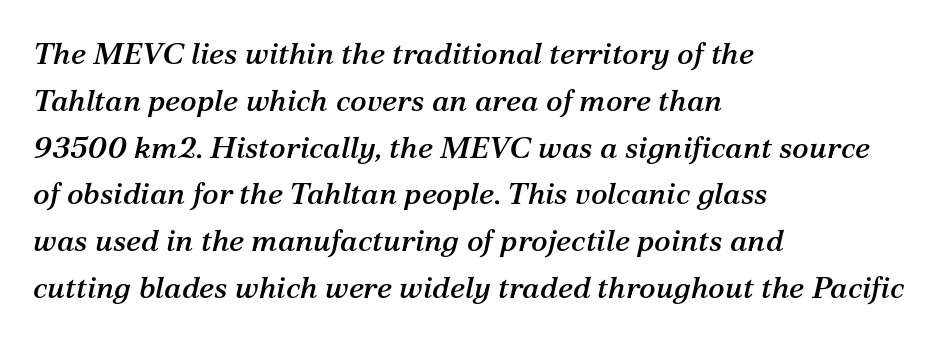
{"serif": "yes", "italic": "yes", "lean": "right", "slant_degrees": 12, "width": "normal", "stroke_contrast": "medium", "x_height": "medium", "monospaced": "no", "underline": "no", "align": "left", "line_spacing": "normal", "line_spacing_ratio": 1.51, "letter_spacing": "normal", "letter_spacing_em": 0.0, "glyph_px": 31}
